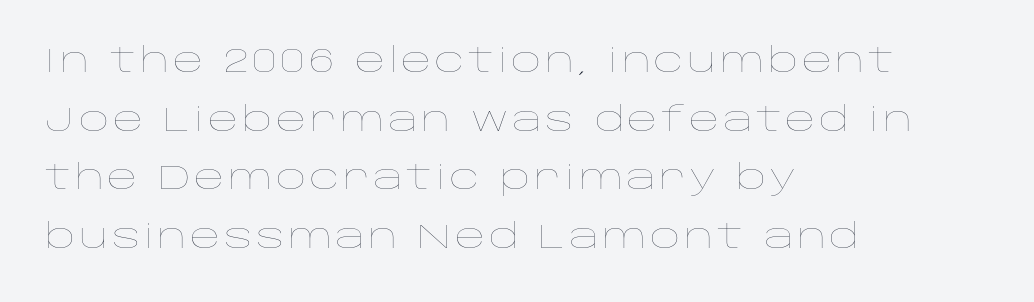
Q: Is the text bold? A: No.
Q: Is the text italic (slanted)? A: No, it is upright.
Q: Is the text underlined? A: No.
Q: How is the paragraph aligned? A: Left-aligned.
Q: Width (condensed, normal, or wide)? A: Wide.
Q: Stroke contrast? A: Low.
Q: x-height? A: Large.
Q: Monospaced? A: No.
